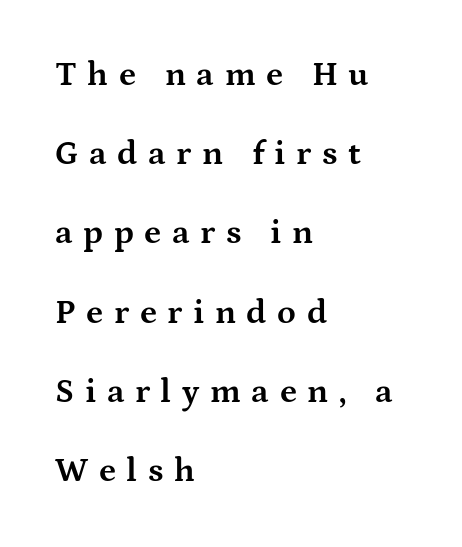
The image shows 34 px bold, wide serif type, upright; set left-aligned, loose line spacing (2.33x), unusually wide letter spacing (+0.31 em), not underlined; medium stroke contrast and a medium x-height.
